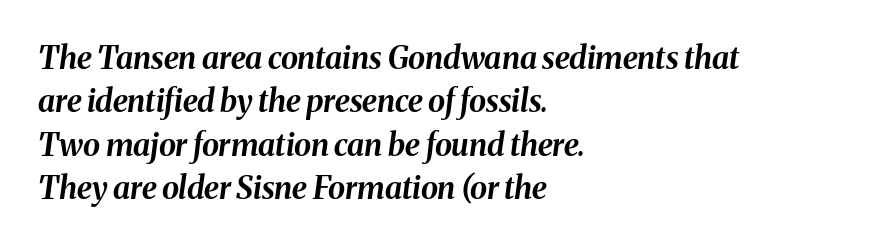
Unmarked baselines from the first word to the last. It's the slanting kind of type. Horizontal alignment here is leftward, the default for most running prose. Compared with typical body copy, the letter spacing here is the same.
